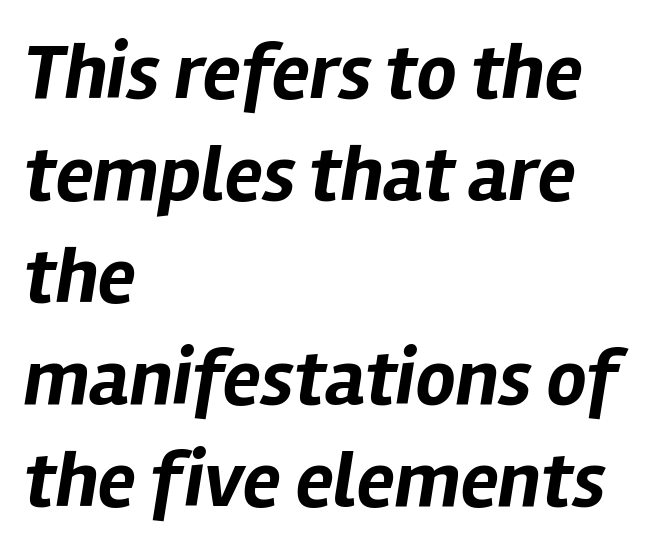
{"italic": "yes", "lean": "right", "slant_degrees": 12, "bold": "yes", "weight": "bold", "width": "normal", "stroke_contrast": "low", "x_height": "medium", "monospaced": "no", "underline": "no", "align": "left", "line_spacing": "normal", "line_spacing_ratio": 1.29, "letter_spacing": "normal", "letter_spacing_em": 0.0, "glyph_px": 79}
